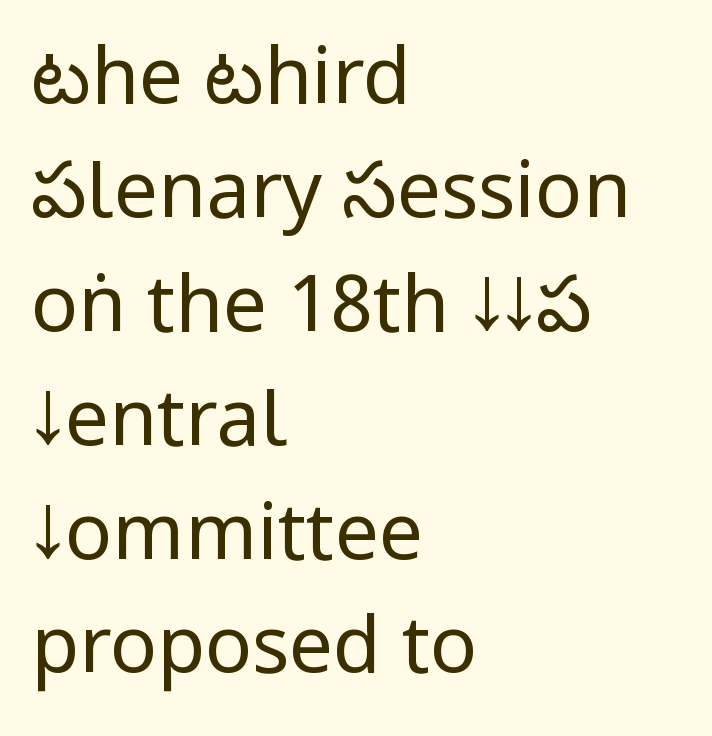
The image shows 78 px regular-weight, condensed sans-serif type, upright; set left-aligned, normal line spacing (1.46x), normal letter spacing, not underlined; low stroke contrast.
